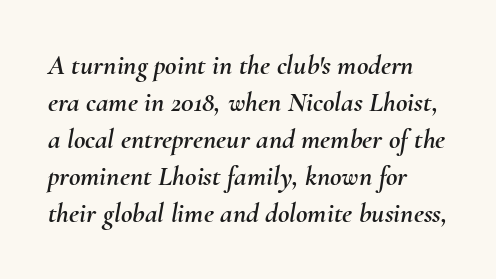
If you drew a line through each stem, it would be angled. The letters advance in unequal steps, a hallmark of proportional type. Any mark beneath the type? The region is blank. One-word summary of the alignment: left.
